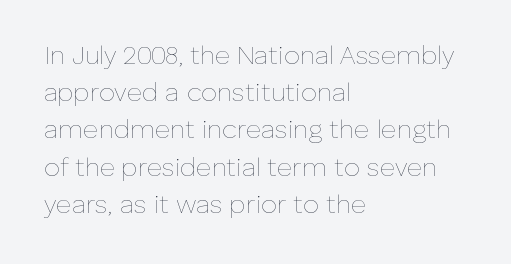
{"italic": "no", "bold": "no", "underline": "no", "align": "left", "line_spacing": "normal", "line_spacing_ratio": 1.43, "letter_spacing": "normal", "letter_spacing_em": 0.0, "glyph_px": 26}
